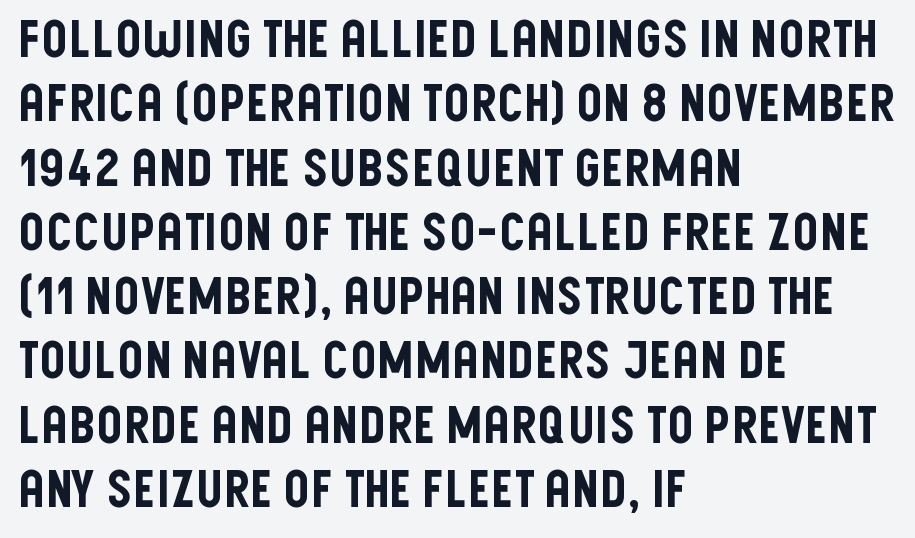
The lettering holds an erect, upright posture throughout. The gaps between neighbouring characters are ordinary and unremarkable. Anything drawn beneath the words? Only blank space. The letters advance in unequal steps, a hallmark of proportional type. The font family rendered here belongs to the sans-serif group. The paragraph has a hard left edge and a soft right edge.
